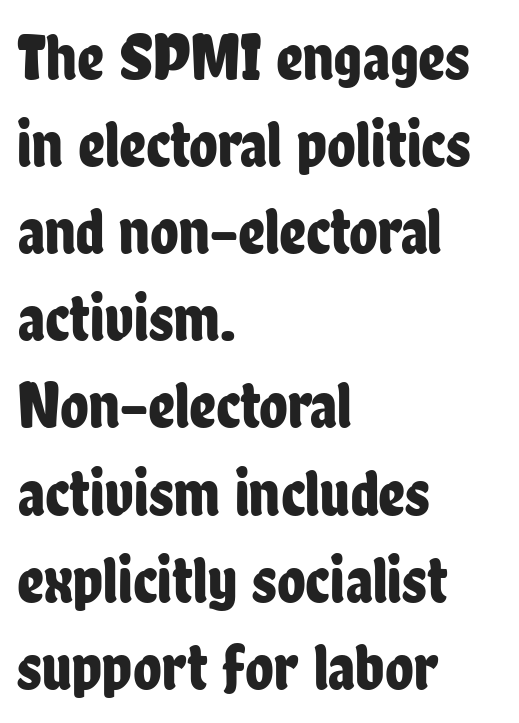
In CSS terms this would be text-align: left. Letter spacing: default. The type sits square on the baseline with zero lean. Each new line begins a customary step beneath the previous one. Think of a printed novel: that variable character pitch is what you see here. Examine the stroke ends and you'll find no serifs.
